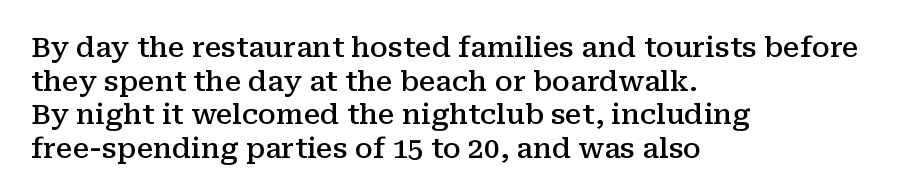
{"serif": "yes", "italic": "no", "bold": "semi", "weight": "semibold", "width": "normal", "stroke_contrast": "medium", "x_height": "medium", "monospaced": "no", "underline": "no", "align": "left", "line_spacing_ratio": 1.2, "letter_spacing": "normal", "letter_spacing_em": 0.0, "glyph_px": 28}
